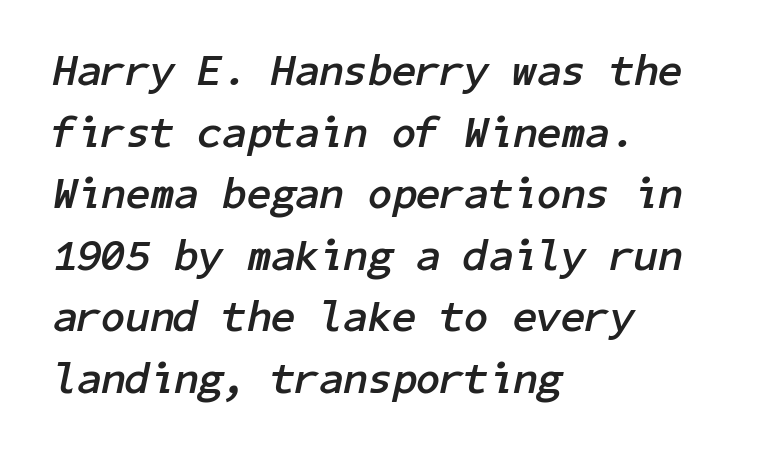
Looking at the ascenders, they clearly lean. Does extra space separate the letters? No, they use regular spacing. The block of text has a typical density, with ordinary space between rows. The rag falls on the right side of this text block. Bare-footed words on every line.
